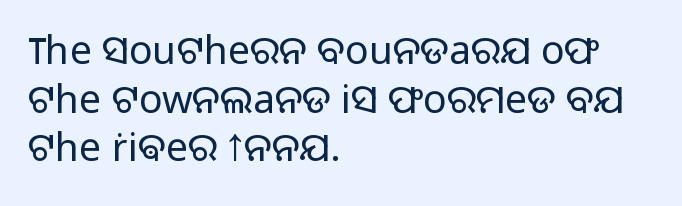
{"serif": "no", "italic": "no", "bold": "no", "weight": "light", "width": "normal", "stroke_contrast": "low", "x_height": "medium", "monospaced": "no", "underline": "no", "align": "left", "line_spacing": "normal", "line_spacing_ratio": 1.25, "letter_spacing": "normal", "letter_spacing_em": 0.0, "glyph_px": 39}
